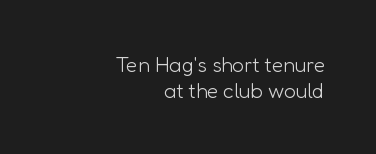
Q: Is the text bold? A: No.
Q: Is the text italic (slanted)? A: No, it is upright.
Q: Is the text underlined? A: No.
Q: How is the paragraph aligned? A: Right-aligned.
Q: Is the spacing between letters normal or unusually wide? A: Normal.
